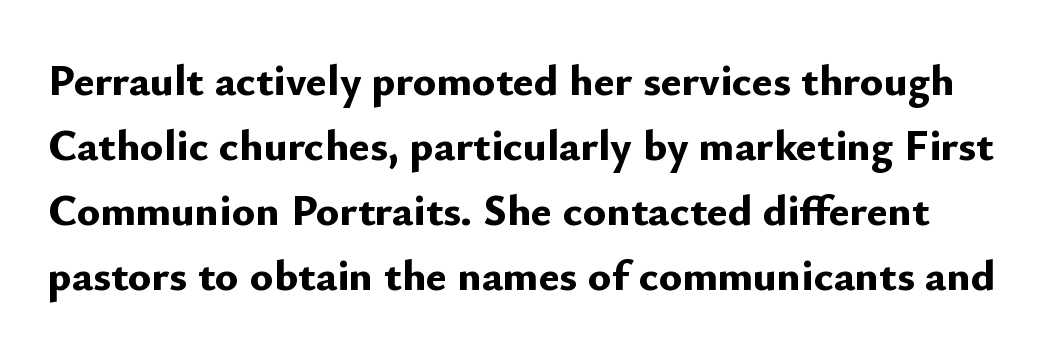
{"serif": "no", "italic": "no", "bold": "yes", "weight": "bold", "width": "normal", "stroke_contrast": "low", "x_height": "small", "monospaced": "no", "underline": "no", "line_spacing": "normal", "line_spacing_ratio": 1.48, "letter_spacing": "normal", "letter_spacing_em": 0.0, "glyph_px": 44}
